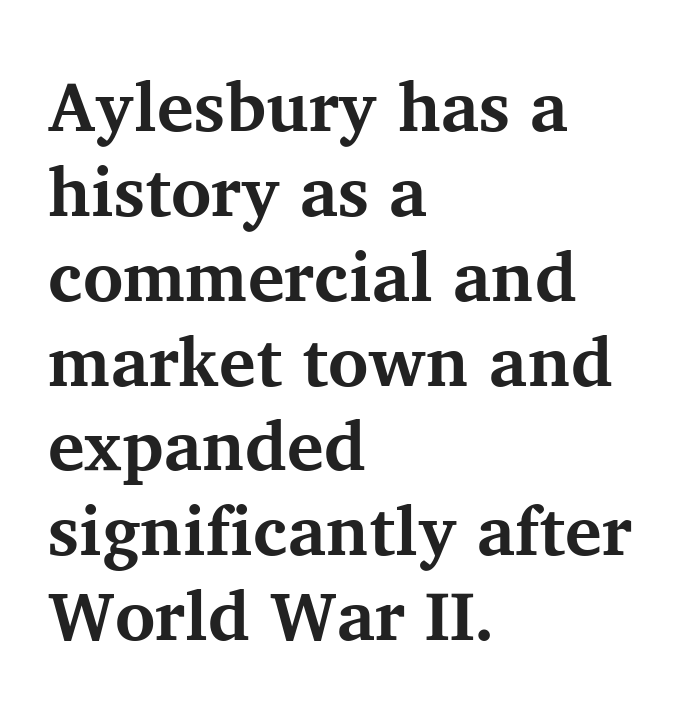
The image shows 69 px bold serif type, upright; set left-aligned, line spacing 1.23x, normal letter spacing, not underlined; medium stroke contrast and a medium x-height.
